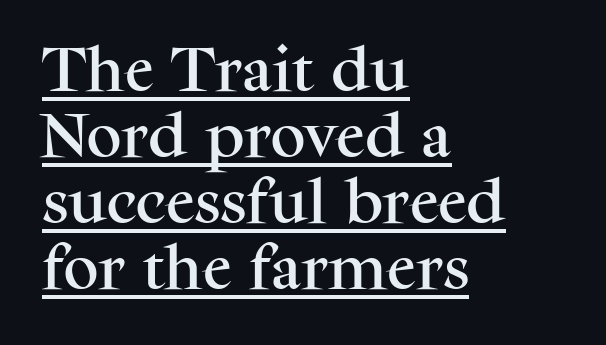
The image shows 49 px serif type, upright; set left-aligned, normal line spacing (1.35x), normal letter spacing, underlined; medium stroke contrast and a medium x-height.
